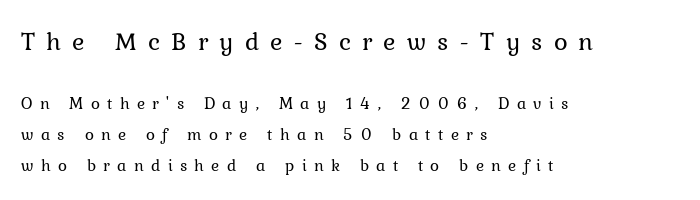
The image shows 26 px text type, upright; set left-aligned, line spacing 1.84x, unusually wide letter spacing (+0.43 em), not underlined; the first (top) block is 1.53x larger.
